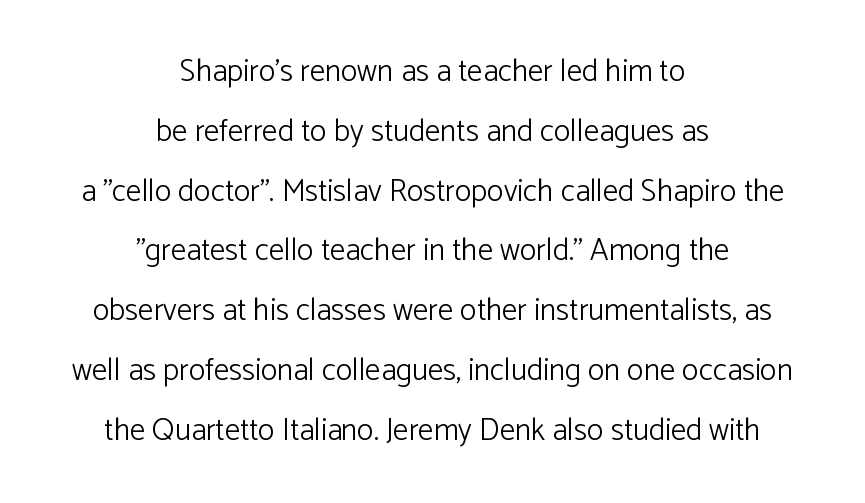
Style check: upright. The rendering uses natural spacing where letterforms have individual widths. What stands out about the letter spacing? Nothing — it is the standard amount. Words float on clear page, feet unadorned.
